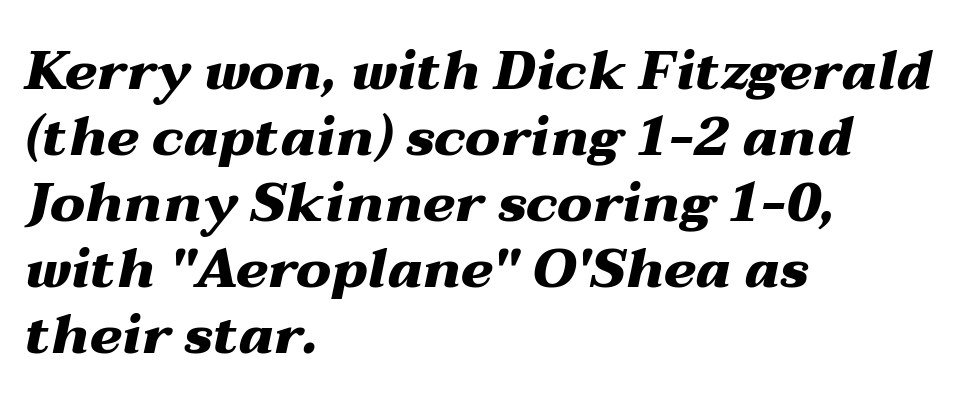
The font's italic variant was chosen for this text. Looks like regular typesetting: each glyph gets only the width it needs. Notice how thick the strokes are: this is what a full bold looks like. You could call the tracking neutral — neither tight nor loose.
